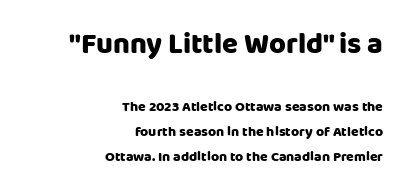
{"serif": "no", "italic": "no", "bold": "yes", "weight": "heavy", "width": "normal", "stroke_contrast": "low", "x_height": "large", "monospaced": "no", "underline": "no", "align": "right", "line_spacing_ratio": 1.76, "letter_spacing": "normal", "letter_spacing_em": 0.0, "larger_block": "first", "size_ratio": 2.07, "glyph_px": 29}
